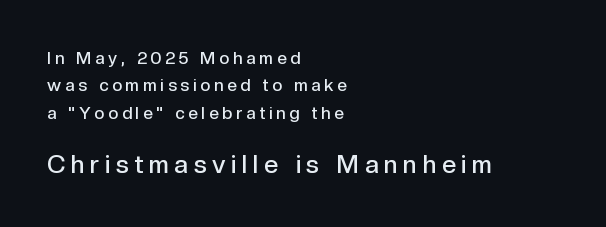
{"italic": "no", "bold": "semi", "underline": "no", "align": "left", "line_spacing": "normal", "line_spacing_ratio": 1.61, "letter_spacing": "wide", "letter_spacing_em": 0.23, "larger_block": "second", "size_ratio": 1.47, "glyph_px": 25}
